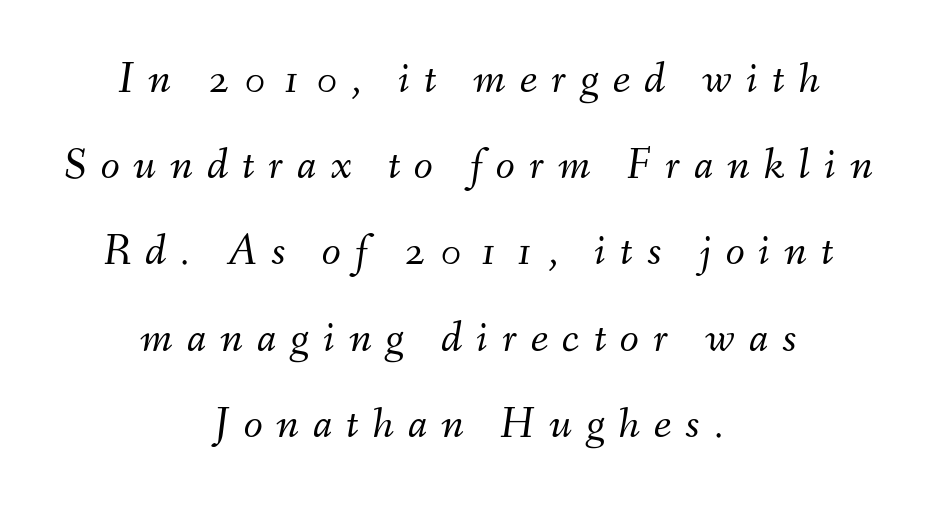
{"italic": "yes", "lean": "right", "slant_degrees": 9, "bold": "no", "weight": "light", "width": "normal", "stroke_contrast": "medium", "x_height": "small", "monospaced": "no", "underline": "no", "align": "center", "line_spacing": "loose", "line_spacing_ratio": 1.96, "letter_spacing": "wide", "letter_spacing_em": 0.32, "glyph_px": 44}
